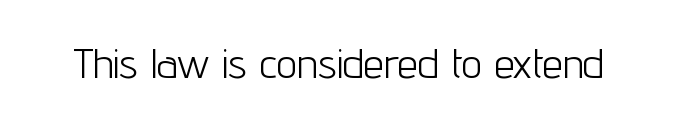
Is this a fixed-width face? No — the glyphs have proportional, varying widths. Check where the strokes stop: nothing finishes them off — pure sans. Honestly, the letter spacing is just normal — you wouldn't notice it. Is this a heavy cut? Hardly; it is regular or lighter.
